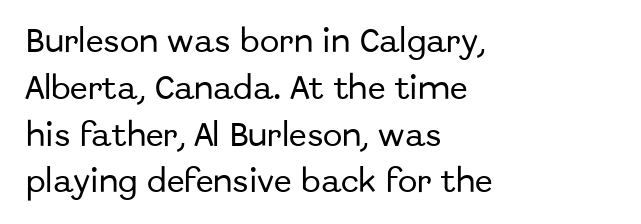
The image shows 26 px text type, upright; set left-aligned, line spacing 1.8x, normal letter spacing, not underlined.
